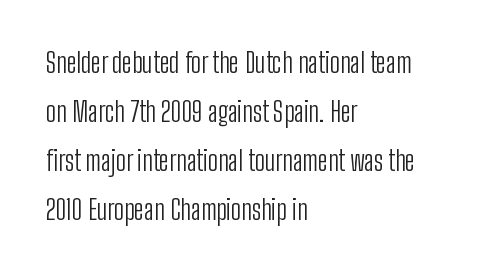
{"italic": "no", "bold": "no", "underline": "no", "align": "left", "line_spacing_ratio": 1.81, "letter_spacing": "normal", "letter_spacing_em": 0.0, "glyph_px": 27}
